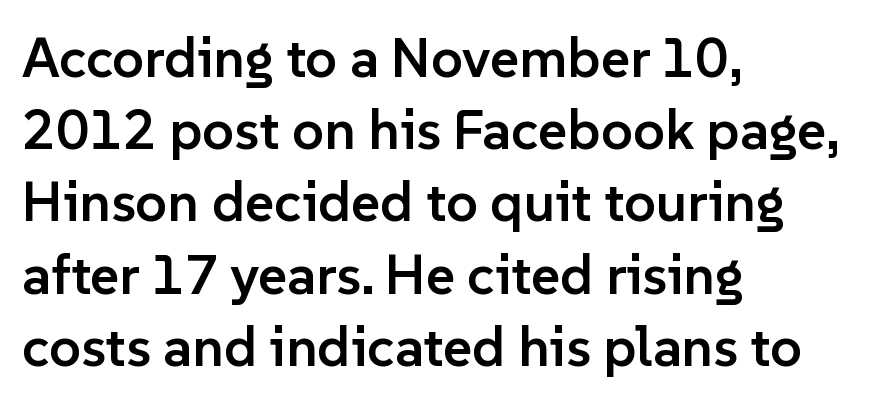
The image shows 56 px semibold sans-serif type, upright; set left-aligned, normal line spacing (1.29x), normal letter spacing, not underlined; low stroke contrast and a medium x-height.
